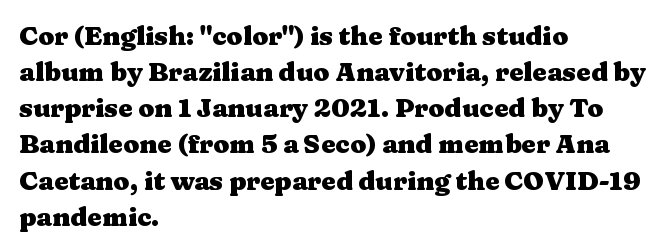
Q: Is the text bold? A: Yes.
Q: Is the text italic (slanted)? A: No, it is upright.
Q: Is the text underlined? A: No.
Q: How is the paragraph aligned? A: Left-aligned.
Q: Is the spacing between letters normal or unusually wide? A: Normal.
Q: Is the spacing between lines tight, normal or loose? A: Normal.
